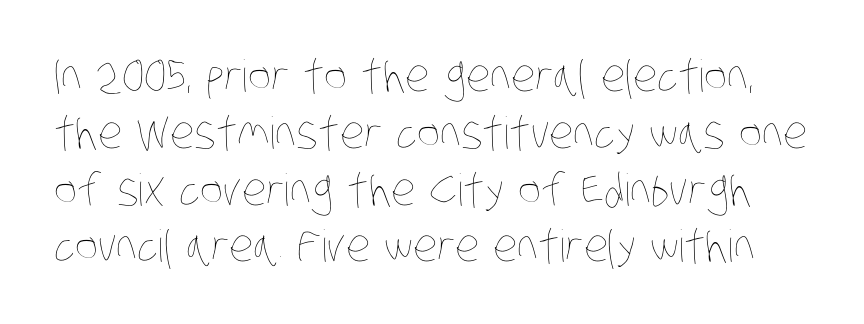
The image shows 44 px thin, condensed type; set normal line spacing (1.29x), normal letter spacing, not underlined; low stroke contrast and a large x-height.
